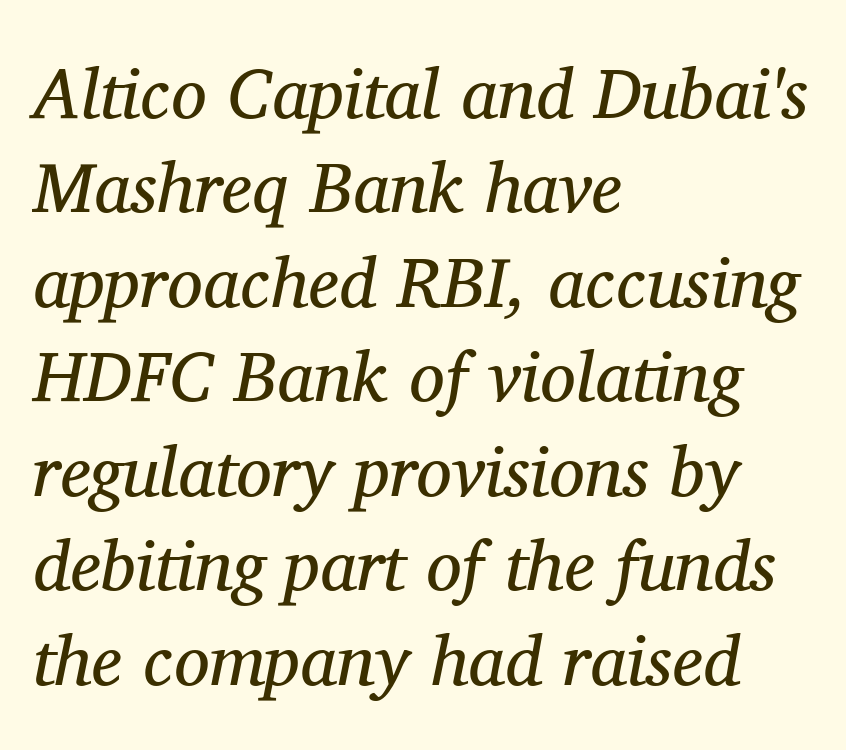
Q: Is the text bold? A: No.
Q: Is the text italic (slanted)? A: Yes, it leans right by about 11 degrees.
Q: Is the typeface a serif or a sans-serif typeface? A: Serif.
Q: Is the text underlined? A: No.
Q: How is the paragraph aligned? A: Left-aligned.
Q: Is the spacing between letters normal or unusually wide? A: Normal.
Q: Is the spacing between lines tight, normal or loose? A: Normal.
Q: Width (condensed, normal, or wide)? A: Normal.
Q: Stroke contrast? A: Medium.
Q: x-height? A: Medium.
Q: Monospaced? A: No.
